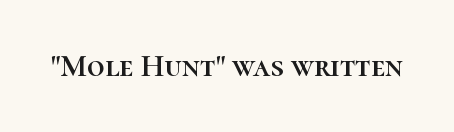
The image shows 31 px text type, upright; set normal letter spacing, not underlined; high stroke contrast and a medium x-height.
